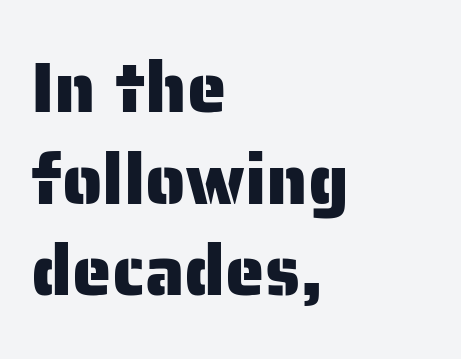
The image shows 71 px sans-serif type, upright; set left-aligned, normal line spacing (1.29x), normal letter spacing, not underlined; low stroke contrast and a medium x-height.
